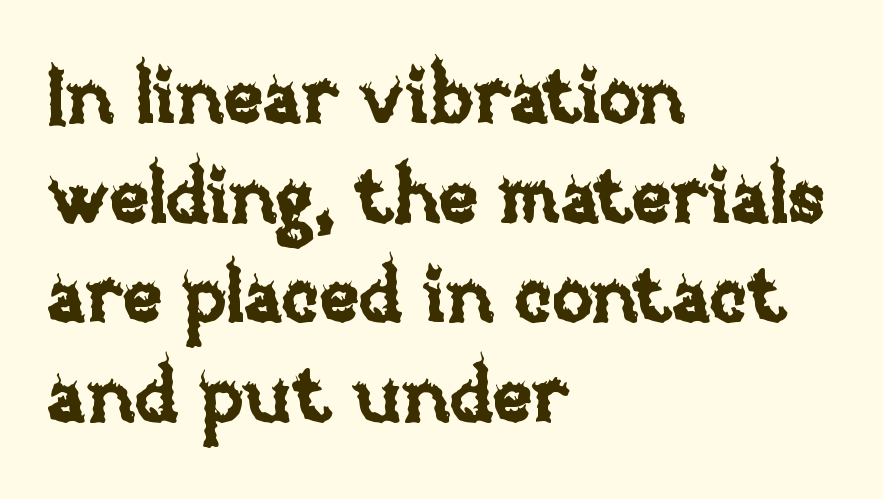
{"italic": "no", "width": "normal", "stroke_contrast": "low", "x_height": "large", "monospaced": "no", "underline": "no", "align": "left", "line_spacing": "normal", "line_spacing_ratio": 1.31, "letter_spacing": "normal", "letter_spacing_em": 0.0, "glyph_px": 76}
